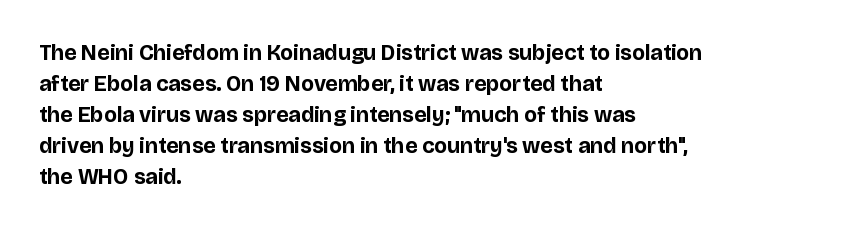
Ordinary non-slanted type is in use. The space between consecutive lines is moderate. The strokes are fattened all the way to bold. No extra tracking has been applied to these lines. Quick note: underline off. The typesetter chose a ragged-right arrangement here.
